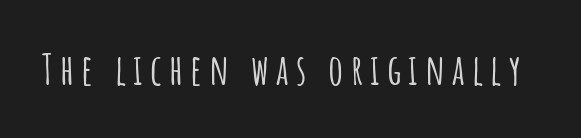
Honestly, there is no underline to notice here at all. Observe the absence of serifs on each vertical stroke in this sample. A typesetter would mark this as roman, not italic. Note the varied advance widths — an 'i' is clearly narrower than an 'm'.
